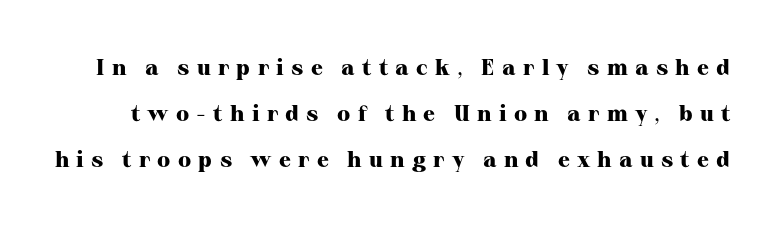
The image shows 22 px bold type, upright; set loose line spacing (2.09x), unusually wide letter spacing (+0.33 em), not underlined.
